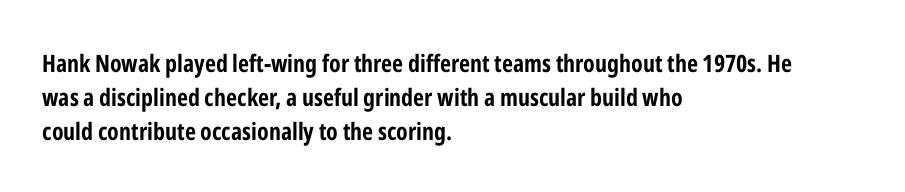
The image shows 24 px bold type, upright; set left-aligned, normal line spacing (1.42x), normal letter spacing, not underlined.
